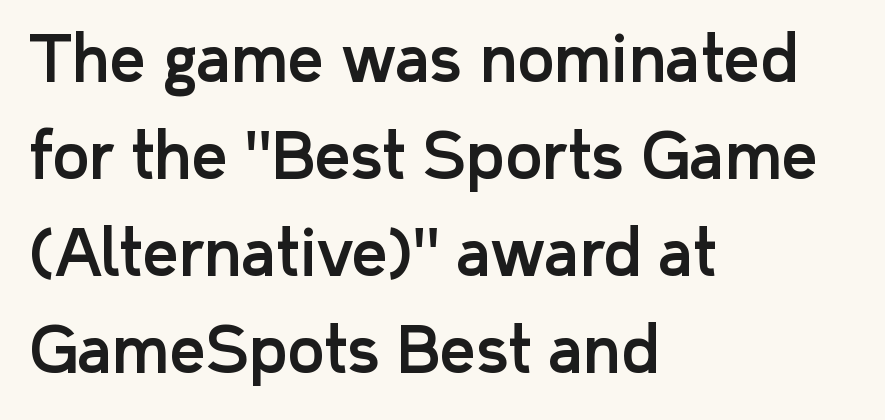
Q: Is the text italic (slanted)? A: No, it is upright.
Q: Is the typeface a serif or a sans-serif typeface? A: Sans-serif.
Q: Is the text underlined? A: No.
Q: How is the paragraph aligned? A: Left-aligned.
Q: Is the spacing between letters normal or unusually wide? A: Normal.
Q: Is the spacing between lines tight, normal or loose? A: Normal.
Q: Width (condensed, normal, or wide)? A: Normal.
Q: Stroke contrast? A: Low.
Q: x-height? A: Medium.
Q: Monospaced? A: No.
